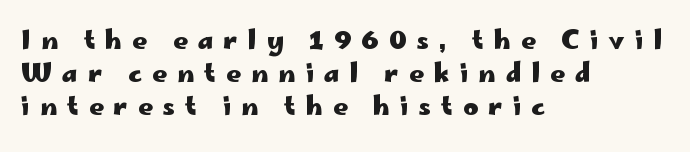
Q: Is the text bold? A: Yes.
Q: Is the text italic (slanted)? A: No, it is upright.
Q: Is the text underlined? A: No.
Q: How is the paragraph aligned? A: Left-aligned.
Q: Is the spacing between letters normal or unusually wide? A: Unusually wide.
Q: Is the spacing between lines tight, normal or loose? A: Normal.
